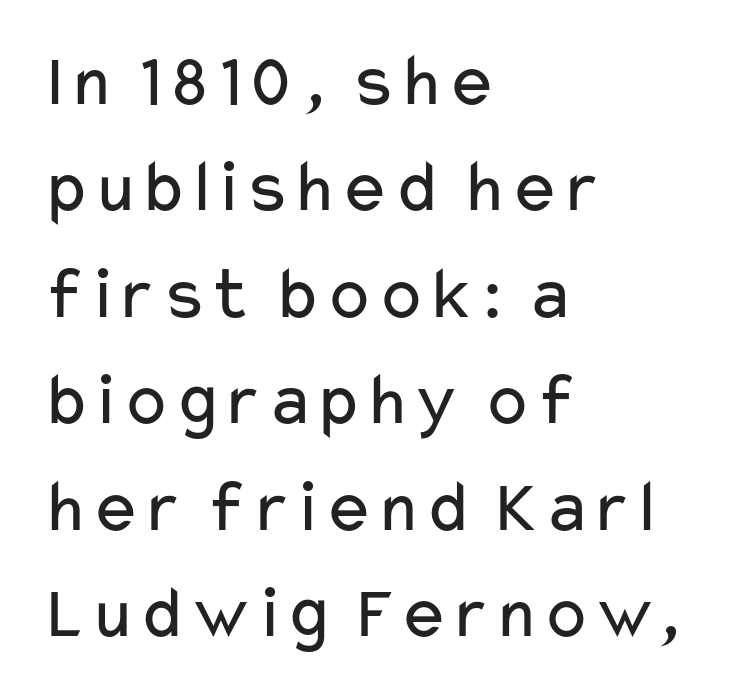
The type is set solid horizontally, with unmodified tracking. Think of a printed novel: that variable character pitch is what you see here. The lines in this sample share a left origin and differ only in where they stop. A typesetter would mark this as roman, not italic.
